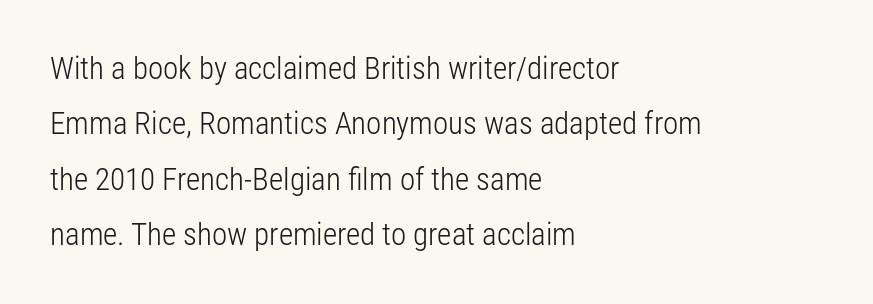
To sum up the face: it is a sans, with no serifs. Line starts are locked; line ends wander. A bare baseline throughout the passage. The characters are drawn with everyday or finer stroke widths. These lines keep a tight, regular rhythm from letter to letter.
